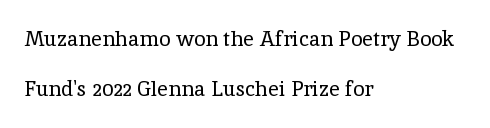
The image shows 21 px text type, upright; set left-aligned, loose line spacing (2.4x), normal letter spacing, not underlined.
